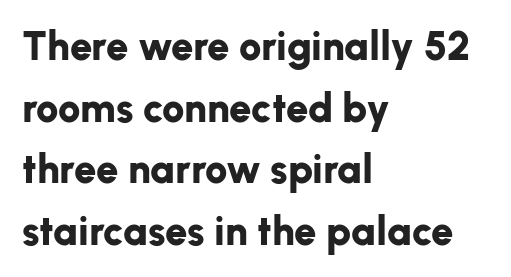
The image shows 40 px bold sans-serif type, upright; set left-aligned, normal line spacing (1.54x), normal letter spacing, not underlined; low stroke contrast and a medium x-height.
